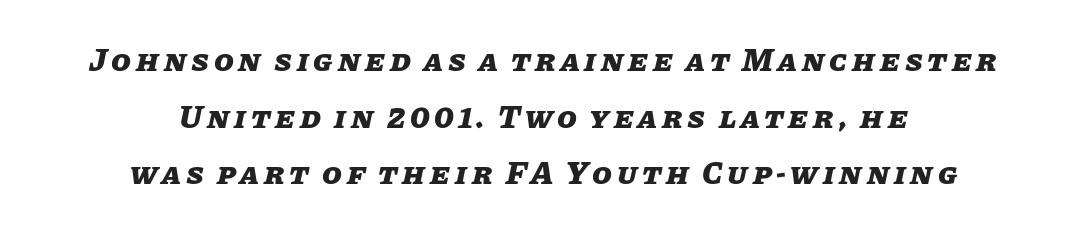
{"italic": "yes", "lean": "right", "slant_degrees": 11, "bold": "yes", "weight": "heavy", "width": "normal", "stroke_contrast": "low", "x_height": "large", "monospaced": "no", "underline": "no", "align": "center", "line_spacing_ratio": 1.77, "glyph_px": 32}
